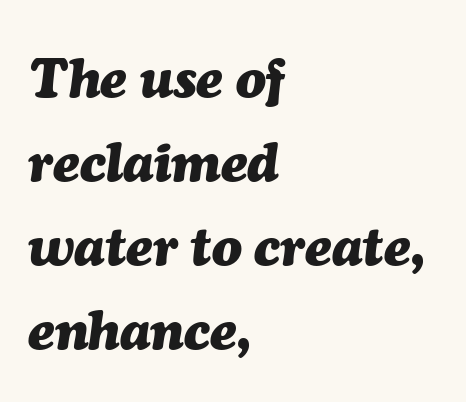
Q: Is the text bold? A: Yes.
Q: Is the text italic (slanted)? A: Yes, it leans right by about 7 degrees.
Q: Is the text underlined? A: No.
Q: How is the paragraph aligned? A: Left-aligned.
Q: Is the spacing between letters normal or unusually wide? A: Normal.
Q: Is the spacing between lines tight, normal or loose? A: Normal.
Q: Width (condensed, normal, or wide)? A: Normal.
Q: Stroke contrast? A: Medium.
Q: x-height? A: Medium.
Q: Monospaced? A: No.
